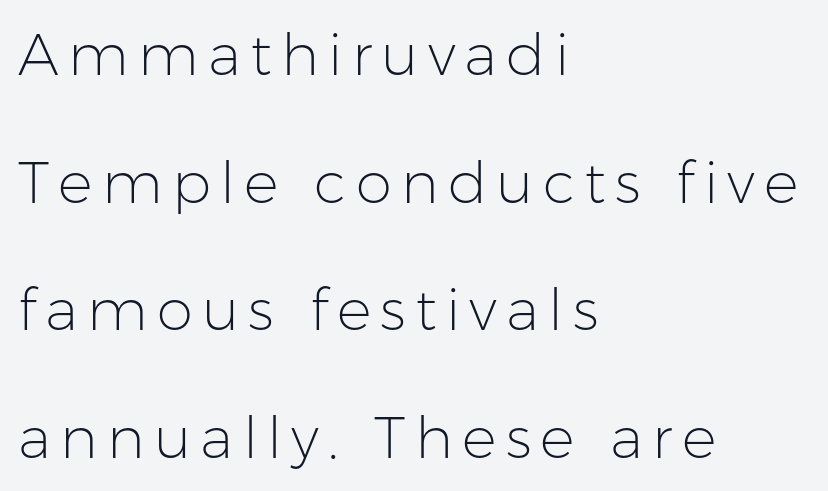
{"serif": "no", "italic": "no", "bold": "no", "weight": "light", "width": "normal", "stroke_contrast": "low", "x_height": "medium", "monospaced": "no", "underline": "no", "align": "left", "line_spacing": "loose", "line_spacing_ratio": 2.2, "glyph_px": 58}
